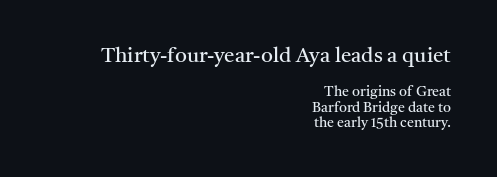
A clean baseline with only descenders dipping below it. Size hierarchy here favors the leading block over the trailing one. Words appear dense and cohesive because spacing is normal. This is roman type, the default non-slanted kind. Compared with typical paragraphs, the rows here are closer together.
